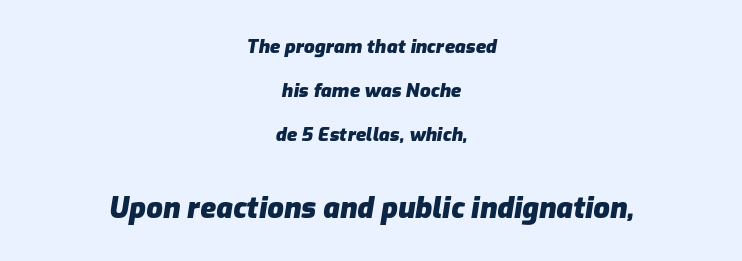
Does the bottom block carry the larger type? Yes, it does. These lines carry a lot of weight — the face is fully bold. Descenders are the only things crossing below the line. Rendered with sloped, italic letterforms. This sample trades compactness for vertical openness between lines.
